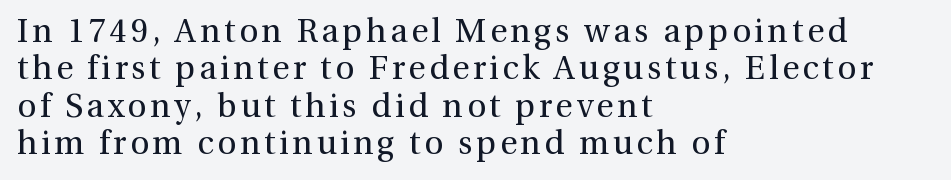
Q: Is the text bold? A: No.
Q: Is the text italic (slanted)? A: No, it is upright.
Q: Is the typeface a serif or a sans-serif typeface? A: Serif.
Q: Is the text underlined? A: No.
Q: How is the paragraph aligned? A: Left-aligned.
Q: Is the spacing between lines tight, normal or loose? A: Tight.
Q: Width (condensed, normal, or wide)? A: Normal.
Q: x-height? A: Medium.
Q: Monospaced? A: No.
